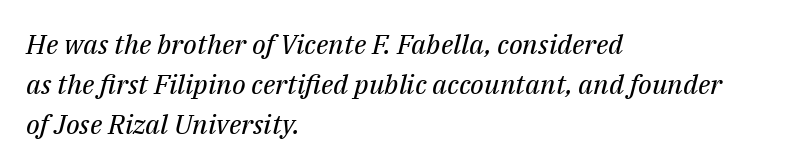
{"italic": "yes", "lean": "right", "slant_degrees": 14, "bold": "no", "underline": "no", "align": "left", "line_spacing": "normal", "line_spacing_ratio": 1.48, "letter_spacing": "normal", "letter_spacing_em": 0.0, "glyph_px": 27}
